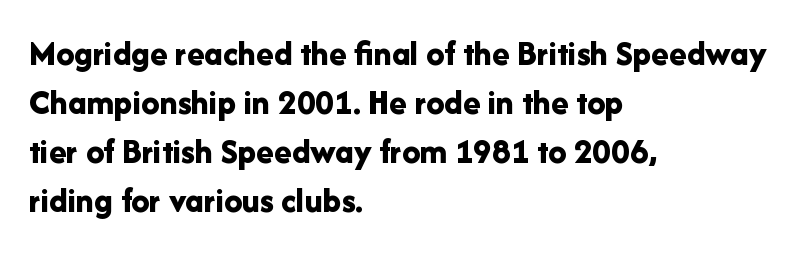
Students, this is bold: see how much ink each stroke carries. Spacing verdict: proportional, widths tailored to each character. I'd call this a sans setting — the letters go barefoot. Horizontal bands of white between lines are of average thickness.
